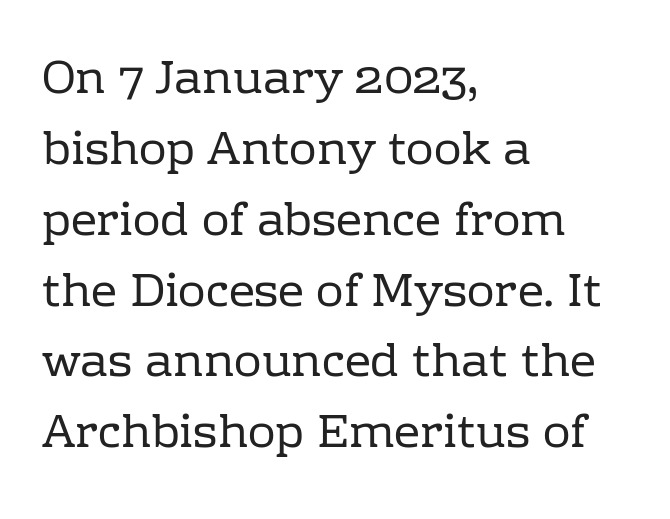
Q: Is the text bold? A: No.
Q: Is the text italic (slanted)? A: No, it is upright.
Q: Is the typeface a serif or a sans-serif typeface? A: Serif.
Q: Is the text underlined? A: No.
Q: How is the paragraph aligned? A: Left-aligned.
Q: Is the spacing between letters normal or unusually wide? A: Normal.
Q: Is the spacing between lines tight, normal or loose? A: Normal.
Q: Width (condensed, normal, or wide)? A: Normal.
Q: Stroke contrast? A: Low.
Q: x-height? A: Medium.
Q: Monospaced? A: No.
